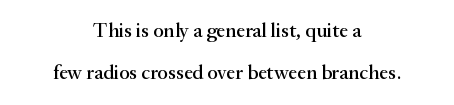
The image shows 20 px text type, upright; set centered, loose line spacing (2.1x), normal letter spacing, not underlined.
